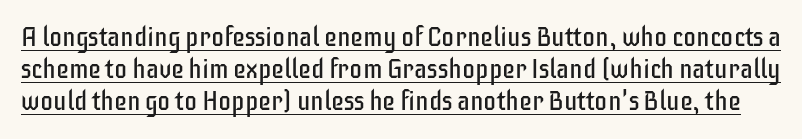
{"italic": "no", "bold": "no", "underline": "yes", "line_spacing_ratio": 1.23, "letter_spacing": "normal", "letter_spacing_em": 0.0, "glyph_px": 26}
